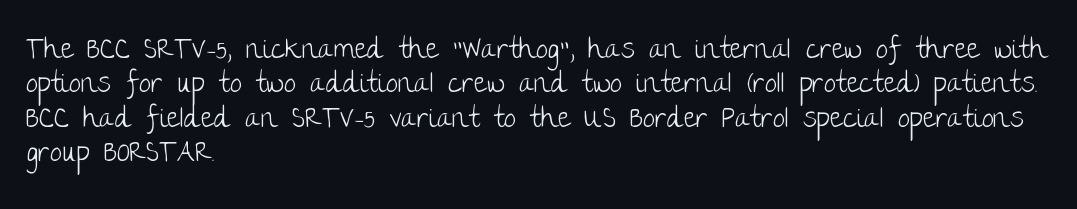
{"serif": "no", "italic": "no", "bold": "no", "weight": "light", "width": "normal", "stroke_contrast": "low", "x_height": "large", "monospaced": "no", "underline": "no", "align": "left", "line_spacing_ratio": 1.23, "letter_spacing": "normal", "letter_spacing_em": 0.0, "glyph_px": 28}
